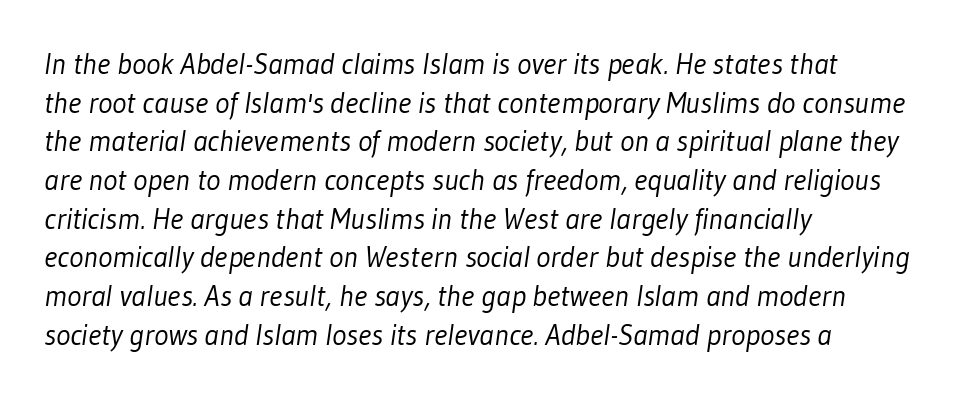
{"serif": "no", "bold": "no", "weight": "light", "width": "condensed", "stroke_contrast": "low", "x_height": "medium", "monospaced": "no", "underline": "no", "align": "left", "line_spacing": "normal", "line_spacing_ratio": 1.29, "letter_spacing": "normal", "letter_spacing_em": 0.0, "glyph_px": 30}
